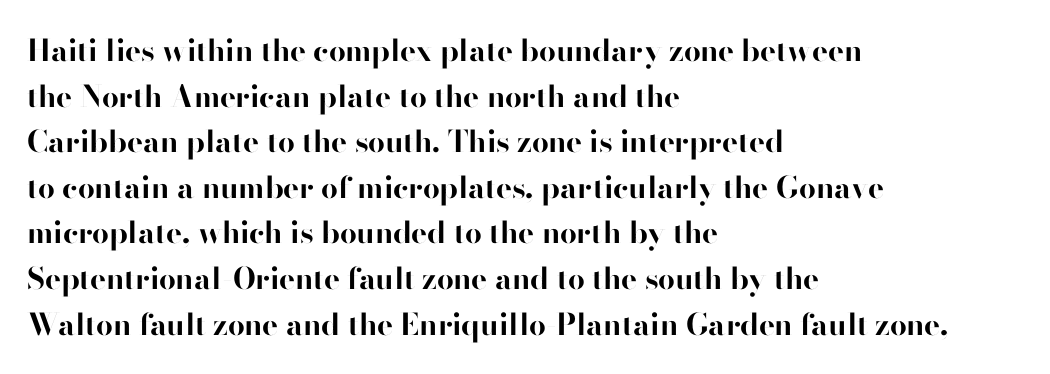
Q: Is the text bold? A: Yes.
Q: Is the text italic (slanted)? A: No, it is upright.
Q: Is the typeface a serif or a sans-serif typeface? A: Sans-serif.
Q: Is the text underlined? A: No.
Q: How is the paragraph aligned? A: Left-aligned.
Q: Is the spacing between letters normal or unusually wide? A: Normal.
Q: Is the spacing between lines tight, normal or loose? A: Normal.
Q: Width (condensed, normal, or wide)? A: Normal.
Q: Stroke contrast? A: High.
Q: x-height? A: Small.
Q: Monospaced? A: No.
